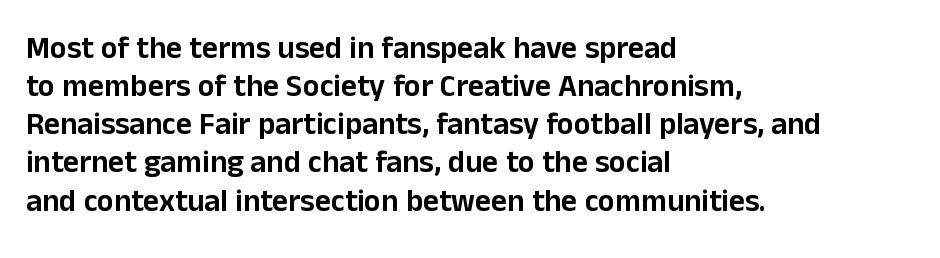
The image shows 31 px sans-serif type, upright; set left-aligned, line spacing 1.23x, normal letter spacing, not underlined; low stroke contrast and a medium x-height.
